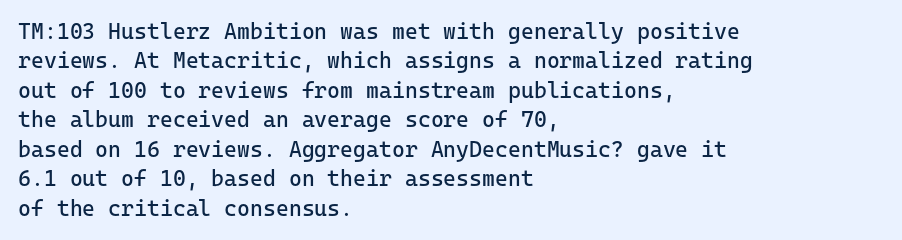
The image shows 22 px text type, upright; set left-aligned, normal line spacing (1.34x), normal letter spacing, not underlined.
